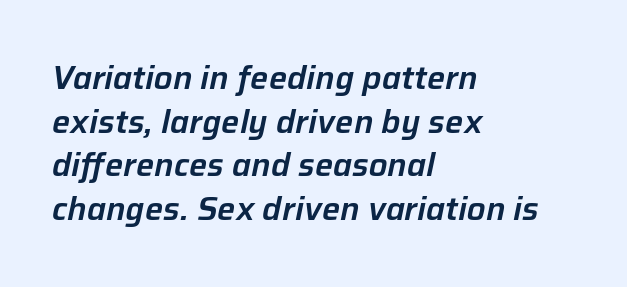
The face used here has a pronounced slope to its letters. Is there much room between lines? A standard amount, neither cramped nor airy. Notice how the passage keeps a crisp vertical edge on the left only. Proportional: the letters do not fall into vertical columns. The strip under each line holds only bare page.
